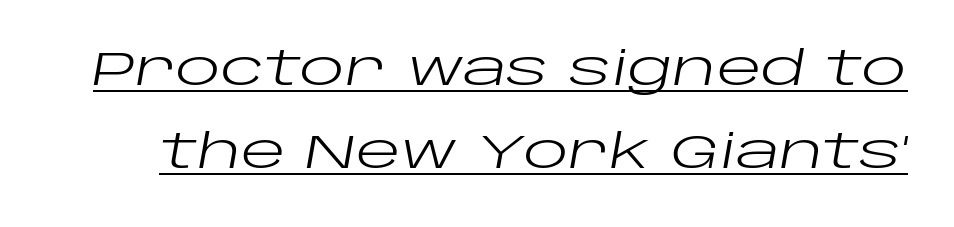
Is this a fixed-width face? No — the glyphs have proportional, varying widths. A light-to-regular cut is what we see here. Between one letter and the next there's only the usual sliver of space. Underlining? Definitely there. Style check: oblique.
